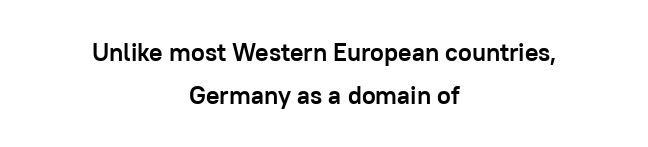
{"italic": "no", "bold": "yes", "underline": "no", "align": "center", "line_spacing_ratio": 1.71, "letter_spacing": "normal", "letter_spacing_em": 0.0, "glyph_px": 25}
